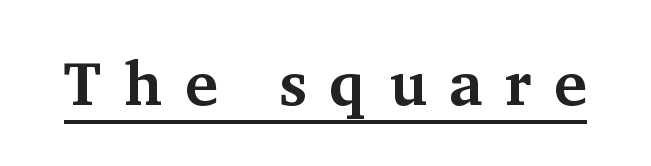
The image shows 61 px bold serif type, upright; set unusually wide letter spacing (+0.37 em), underlined; medium stroke contrast and a medium x-height.
